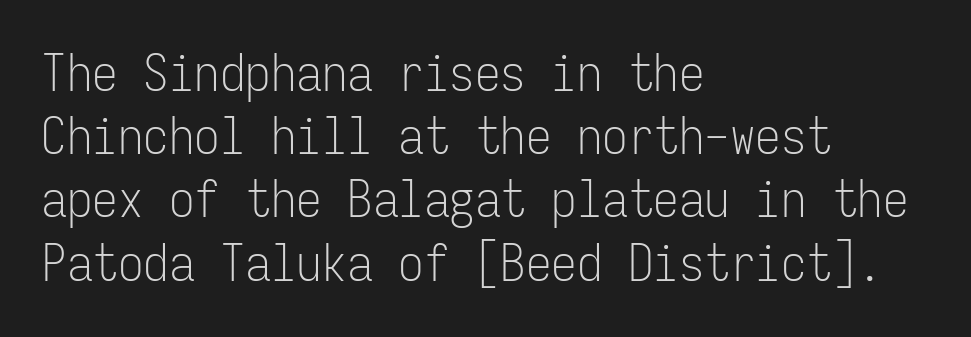
{"serif": "no", "italic": "no", "bold": "no", "weight": "light", "width": "condensed", "stroke_contrast": "low", "x_height": "medium", "monospaced": "yes", "underline": "no", "align": "left", "line_spacing_ratio": 1.24, "letter_spacing": "normal", "letter_spacing_em": 0.0, "glyph_px": 51}
